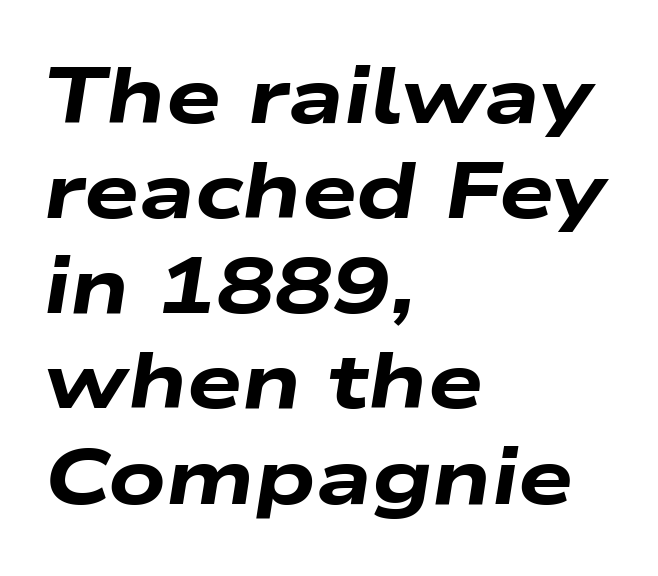
Q: Is the text bold? A: Yes.
Q: Is the text italic (slanted)? A: Yes, it leans right by about 9 degrees.
Q: Is the text underlined? A: No.
Q: How is the paragraph aligned? A: Left-aligned.
Q: Is the spacing between letters normal or unusually wide? A: Normal.
Q: Width (condensed, normal, or wide)? A: Wide.
Q: Stroke contrast? A: Low.
Q: x-height? A: Medium.
Q: Monospaced? A: No.
